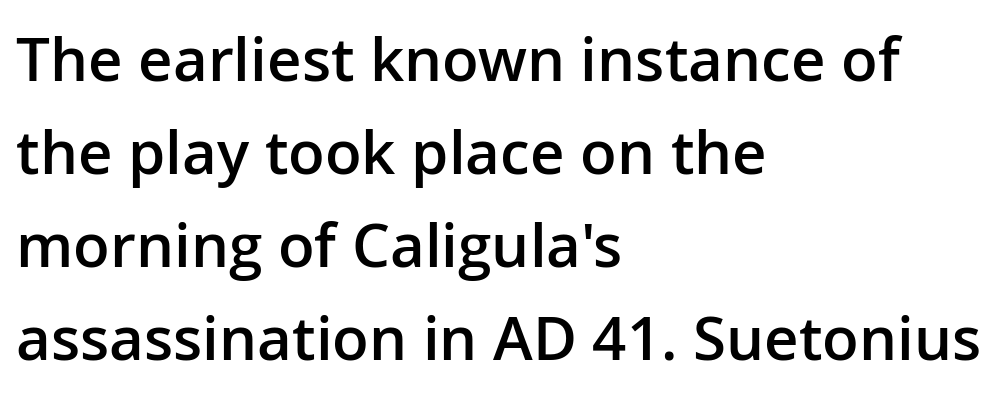
{"serif": "no", "italic": "no", "bold": "semi", "weight": "semibold", "width": "normal", "stroke_contrast": "low", "x_height": "medium", "monospaced": "no", "underline": "no", "align": "left", "line_spacing": "normal", "line_spacing_ratio": 1.55, "letter_spacing": "normal", "letter_spacing_em": 0.0, "glyph_px": 60}
